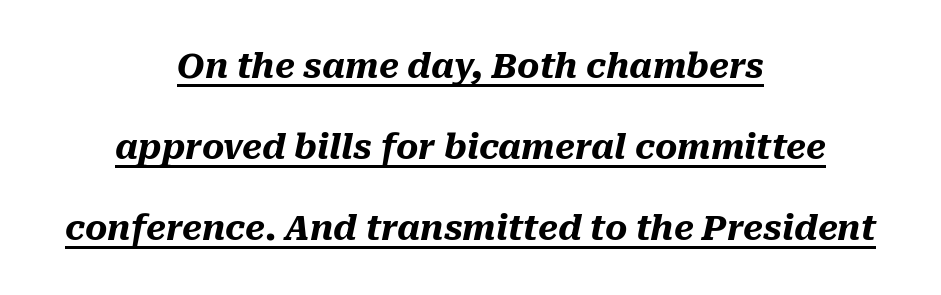
{"italic": "yes", "lean": "right", "slant_degrees": 10, "bold": "yes", "weight": "heavy", "width": "normal", "stroke_contrast": "medium", "x_height": "medium", "monospaced": "no", "underline": "yes", "align": "center", "line_spacing": "loose", "line_spacing_ratio": 2.38, "letter_spacing": "normal", "letter_spacing_em": 0.0, "glyph_px": 34}
